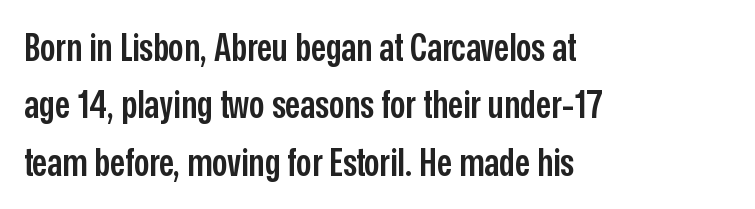
{"serif": "no", "italic": "no", "bold": "semi", "weight": "semibold", "width": "condensed", "stroke_contrast": "low", "x_height": "medium", "monospaced": "no", "underline": "no", "align": "left", "line_spacing": "normal", "line_spacing_ratio": 1.51, "letter_spacing": "normal", "letter_spacing_em": 0.0, "glyph_px": 38}
